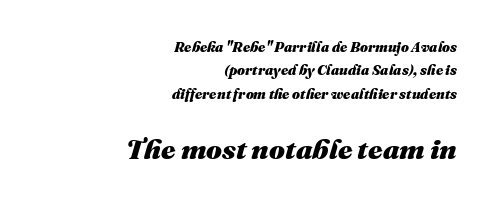
{"italic": "yes", "lean": "right", "slant_degrees": 16, "bold": "yes", "weight": "heavy", "width": "normal", "stroke_contrast": "medium", "x_height": "medium", "monospaced": "no", "underline": "no", "align": "right", "line_spacing": "normal", "line_spacing_ratio": 1.67, "letter_spacing": "normal", "letter_spacing_em": 0.0, "larger_block": "second", "size_ratio": 2.0, "glyph_px": 28}
